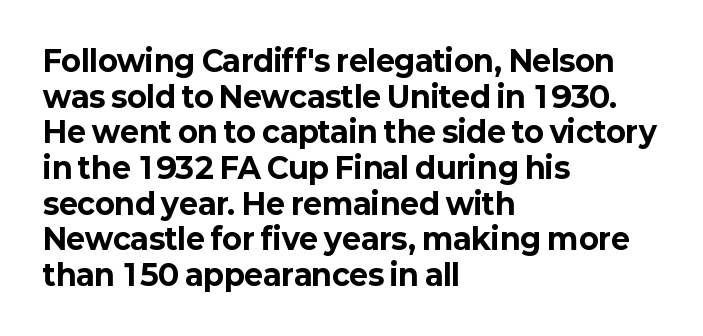
The space directly below the letters is spotless. Students, note that the glyphs here touch the page at normal intervals. On the weight axis this lands at bold, roughly 700. Character widths vary here, with narrow letters taking less room than wide ones. The typography opts for an upright posture over an oblique one. The typesetter chose a ragged-right arrangement here.
